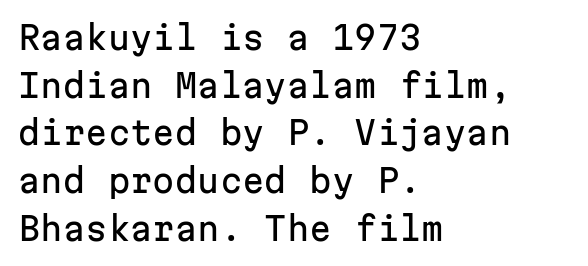
Q: Is the text italic (slanted)? A: No, it is upright.
Q: Is the typeface a serif or a sans-serif typeface? A: Sans-serif.
Q: Is the text underlined? A: No.
Q: How is the paragraph aligned? A: Left-aligned.
Q: Is the spacing between letters normal or unusually wide? A: Normal.
Q: Is the spacing between lines tight, normal or loose? A: Normal.
Q: Width (condensed, normal, or wide)? A: Normal.
Q: Stroke contrast? A: Low.
Q: x-height? A: Medium.
Q: Monospaced? A: Yes.
